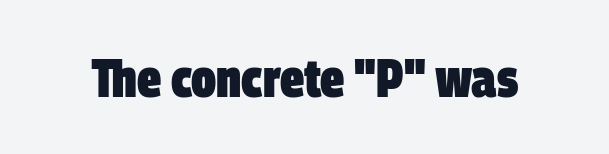
The glyphs have the mass of a bold cut. The baseline area is clear. Stroke terminals: plain, sans-serif. Character widths vary here, with narrow letters taking less room than wide ones. There is no visible air inserted between adjacent glyphs.
